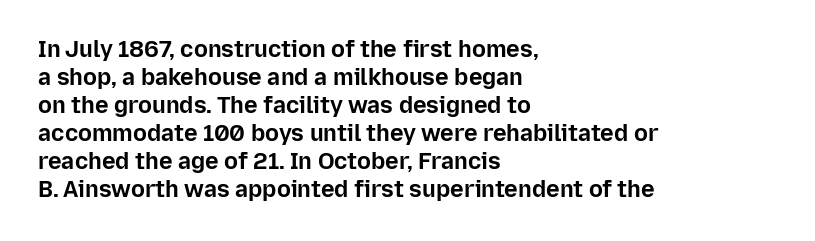
The image shows 23 px bold type, upright; set left-aligned, line spacing 1.22x, normal letter spacing, not underlined.
